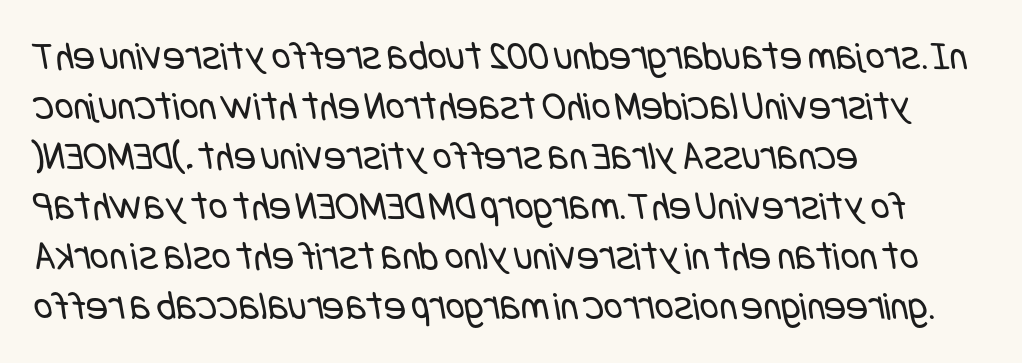
The image shows 41 px regular-weight, condensed sans-serif type; set left-aligned, line spacing 1.22x, normal letter spacing, not underlined; low stroke contrast and a large x-height.
